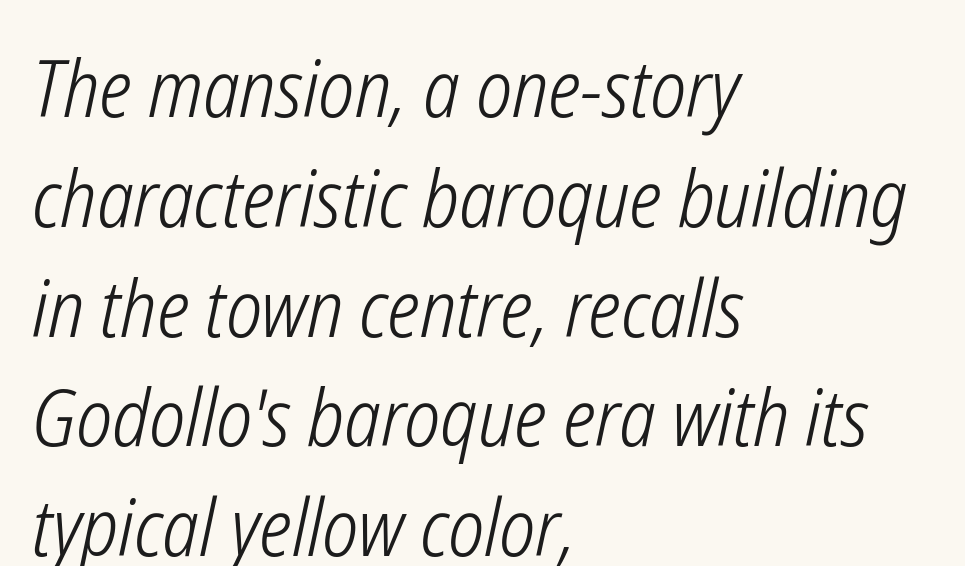
{"italic": "yes", "lean": "right", "slant_degrees": 12, "bold": "no", "weight": "light", "width": "condensed", "stroke_contrast": "low", "x_height": "medium", "monospaced": "no", "underline": "no", "align": "left", "line_spacing": "normal", "line_spacing_ratio": 1.39, "letter_spacing": "normal", "letter_spacing_em": 0.0, "glyph_px": 79}
